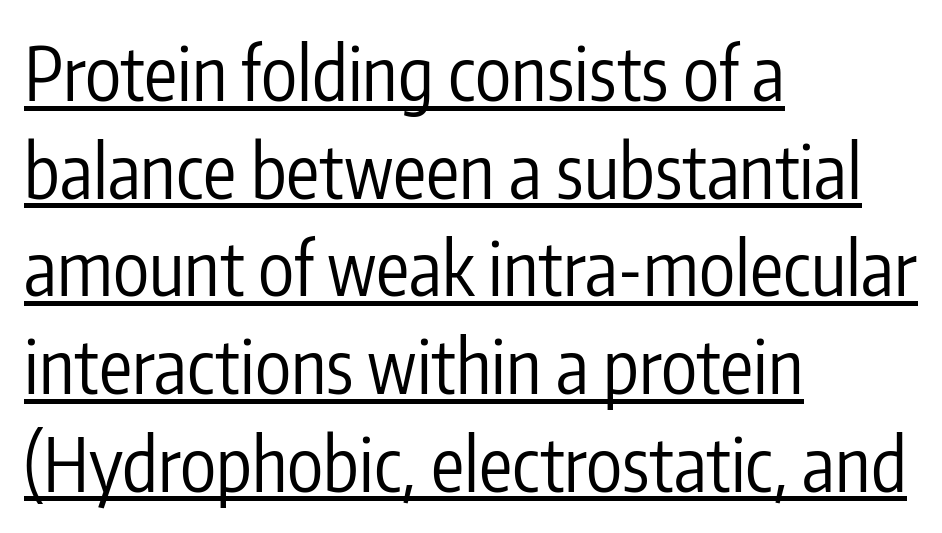
Q: Is the text bold? A: No.
Q: Is the text italic (slanted)? A: No, it is upright.
Q: Is the typeface a serif or a sans-serif typeface? A: Sans-serif.
Q: Is the text underlined? A: Yes.
Q: How is the paragraph aligned? A: Left-aligned.
Q: Is the spacing between letters normal or unusually wide? A: Normal.
Q: Is the spacing between lines tight, normal or loose? A: Normal.
Q: Width (condensed, normal, or wide)? A: Condensed.
Q: Stroke contrast? A: Low.
Q: x-height? A: Medium.
Q: Monospaced? A: No.
